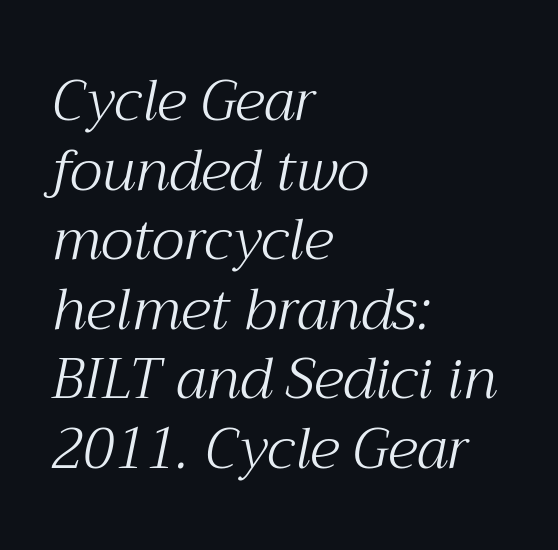
The image shows 57 px light serif type, italic (leaning right); set left-aligned, line spacing 1.22x, normal letter spacing, not underlined; medium stroke contrast and a medium x-height.
